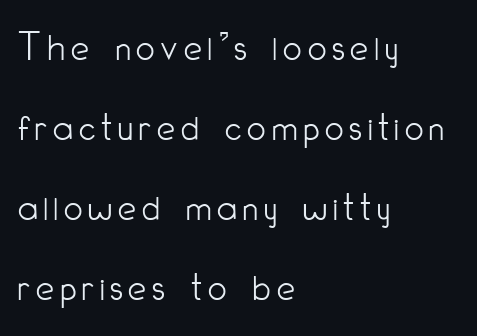
The image shows 41 px light, condensed sans-serif type, upright; set left-aligned, loose line spacing (1.95x), not underlined; low stroke contrast and a small x-height.
